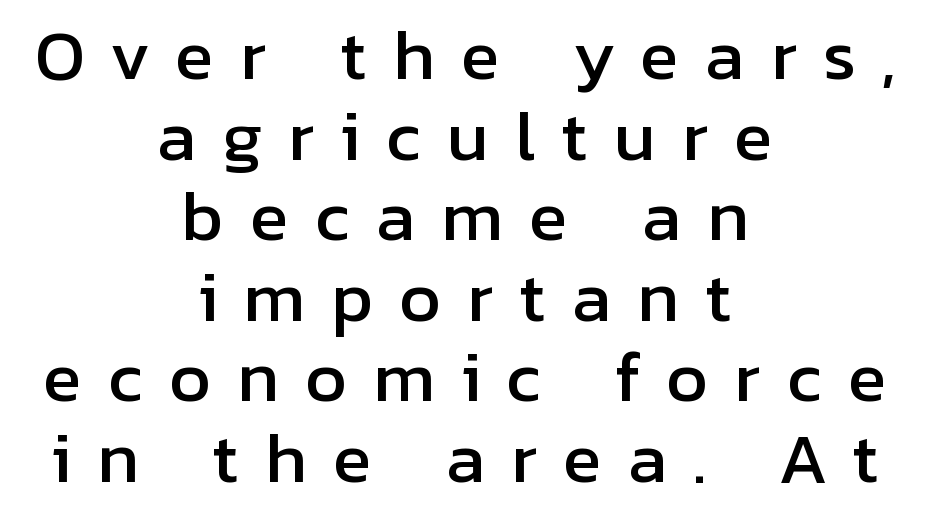
{"serif": "no", "italic": "no", "width": "normal", "stroke_contrast": "low", "x_height": "medium", "monospaced": "no", "underline": "no", "align": "center", "line_spacing_ratio": 1.22, "letter_spacing": "wide", "letter_spacing_em": 0.39, "glyph_px": 66}
